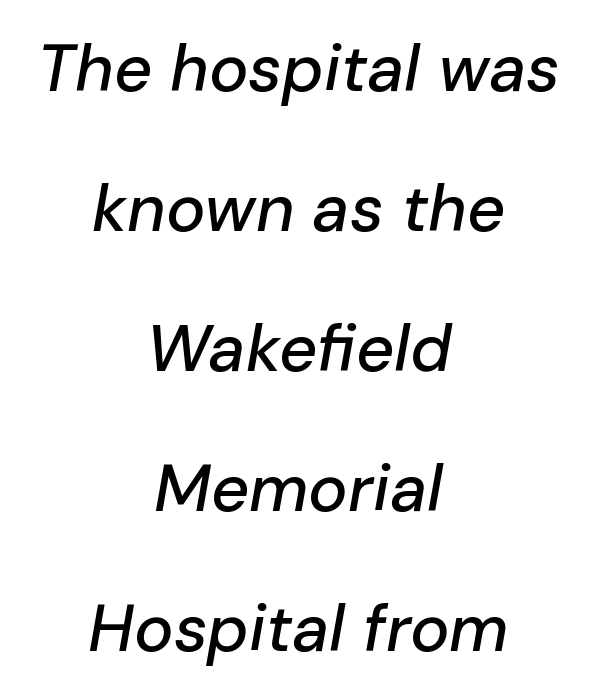
Q: Is the text italic (slanted)? A: Yes, it leans right by about 10 degrees.
Q: Is the text underlined? A: No.
Q: How is the paragraph aligned? A: Centered.
Q: Is the spacing between letters normal or unusually wide? A: Normal.
Q: Is the spacing between lines tight, normal or loose? A: Loose.
Q: Width (condensed, normal, or wide)? A: Normal.
Q: Stroke contrast? A: Low.
Q: x-height? A: Medium.
Q: Monospaced? A: No.
